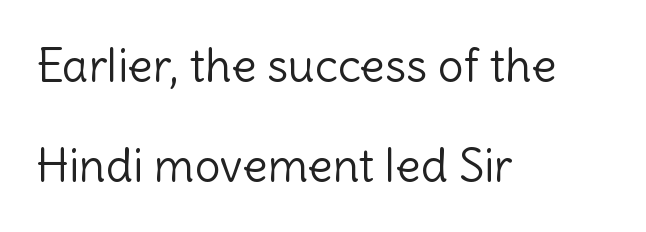
The image shows 46 px light sans-serif type, upright; set left-aligned, loose line spacing (2.18x), normal letter spacing, not underlined; a medium x-height.
